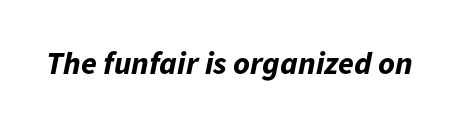
The image shows 32 px bold type, italic (leaning right); set normal letter spacing, not underlined; low stroke contrast and a medium x-height.
